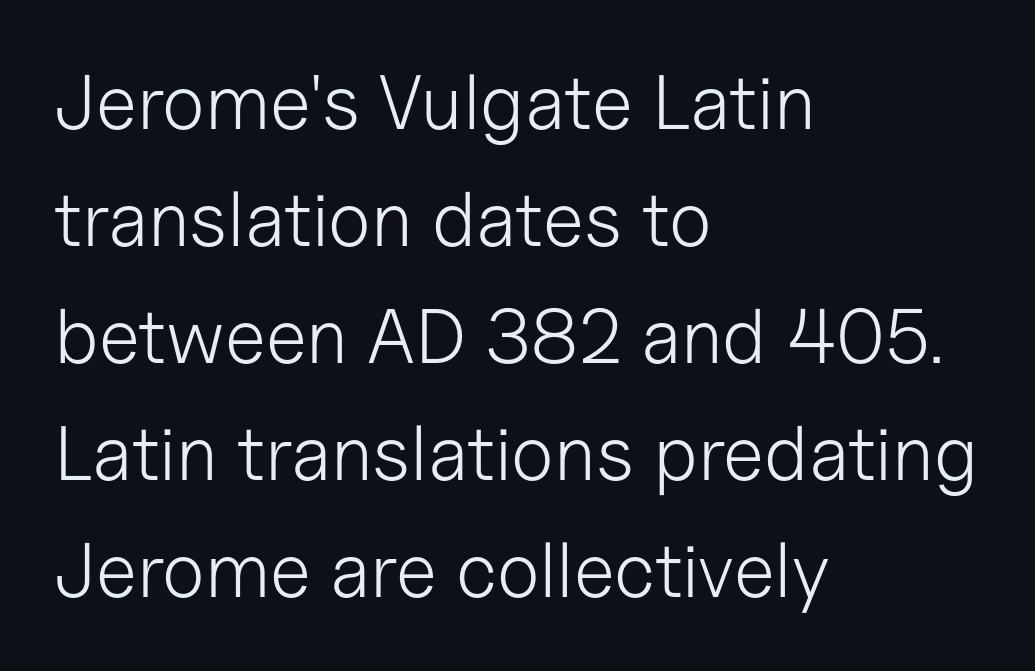
{"serif": "no", "italic": "no", "bold": "no", "weight": "light", "width": "normal", "stroke_contrast": "low", "x_height": "medium", "monospaced": "no", "underline": "no", "align": "left", "line_spacing": "normal", "line_spacing_ratio": 1.52, "letter_spacing": "normal", "letter_spacing_em": 0.0, "glyph_px": 77}
